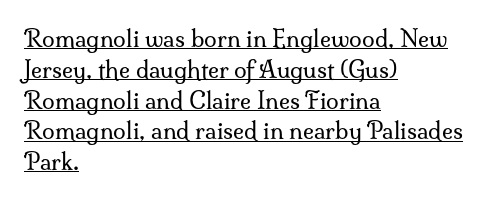
The image shows 23 px text type, upright; set left-aligned, normal line spacing (1.34x), normal letter spacing, underlined.
